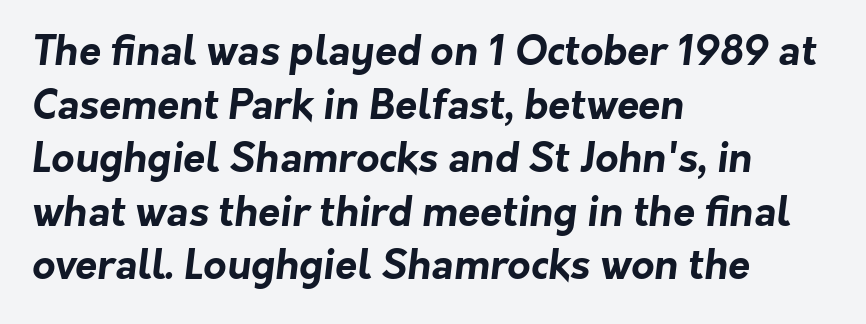
{"serif": "no", "bold": "yes", "weight": "bold", "width": "normal", "stroke_contrast": "low", "x_height": "medium", "monospaced": "no", "underline": "no", "align": "left", "line_spacing": "normal", "line_spacing_ratio": 1.34, "letter_spacing": "normal", "letter_spacing_em": 0.0, "glyph_px": 40}
